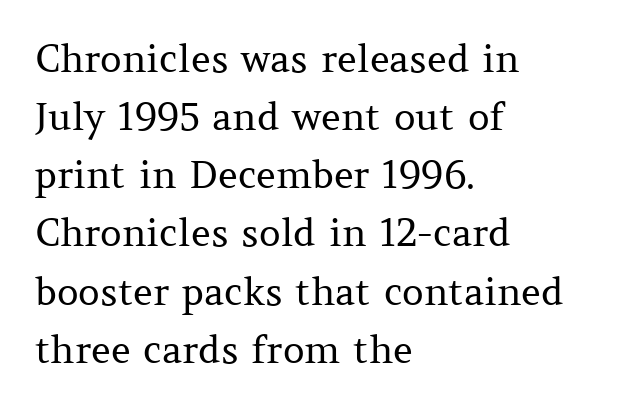
Q: Is the text bold? A: No.
Q: Is the text italic (slanted)? A: No, it is upright.
Q: Is the typeface a serif or a sans-serif typeface? A: Serif.
Q: Is the text underlined? A: No.
Q: How is the paragraph aligned? A: Left-aligned.
Q: Is the spacing between letters normal or unusually wide? A: Normal.
Q: Is the spacing between lines tight, normal or loose? A: Normal.
Q: Width (condensed, normal, or wide)? A: Normal.
Q: Stroke contrast? A: Medium.
Q: x-height? A: Medium.
Q: Monospaced? A: No.
